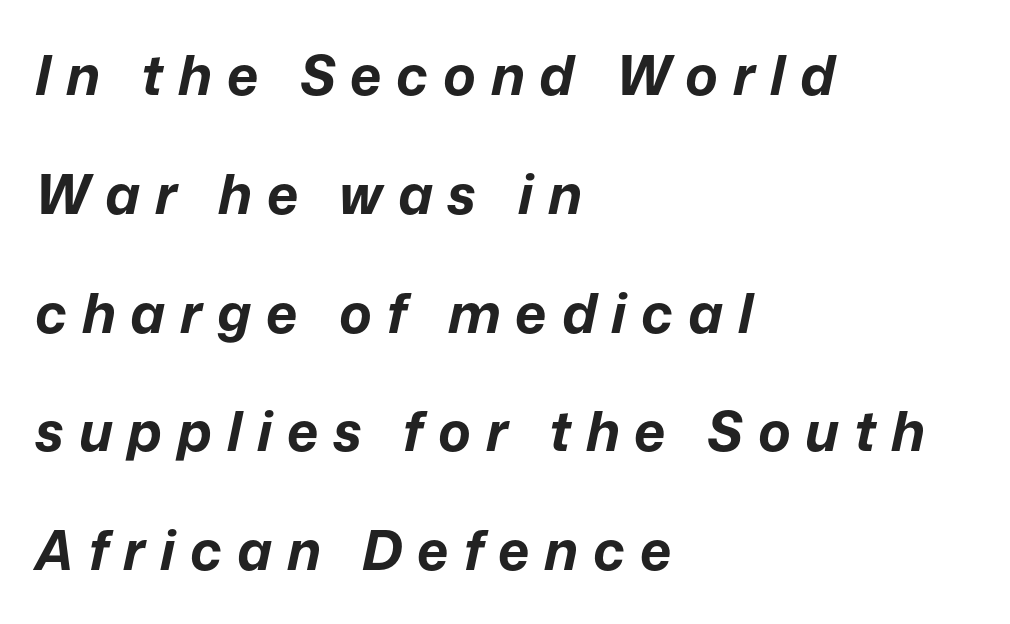
Q: Is the text bold? A: Yes.
Q: Is the text italic (slanted)? A: Yes, it leans right by about 12 degrees.
Q: Is the text underlined? A: No.
Q: How is the paragraph aligned? A: Left-aligned.
Q: Is the spacing between letters normal or unusually wide? A: Unusually wide.
Q: Is the spacing between lines tight, normal or loose? A: Loose.
Q: Width (condensed, normal, or wide)? A: Normal.
Q: Stroke contrast? A: Low.
Q: x-height? A: Medium.
Q: Monospaced? A: No.
